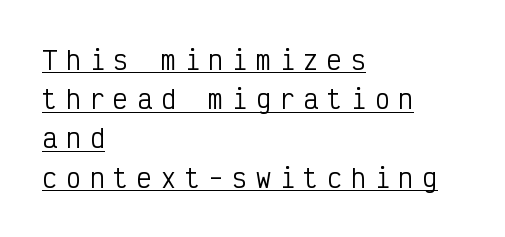
{"italic": "no", "bold": "no", "underline": "yes", "align": "left", "line_spacing": "normal", "line_spacing_ratio": 1.57, "letter_spacing": "wide", "letter_spacing_em": 0.35, "glyph_px": 25}
